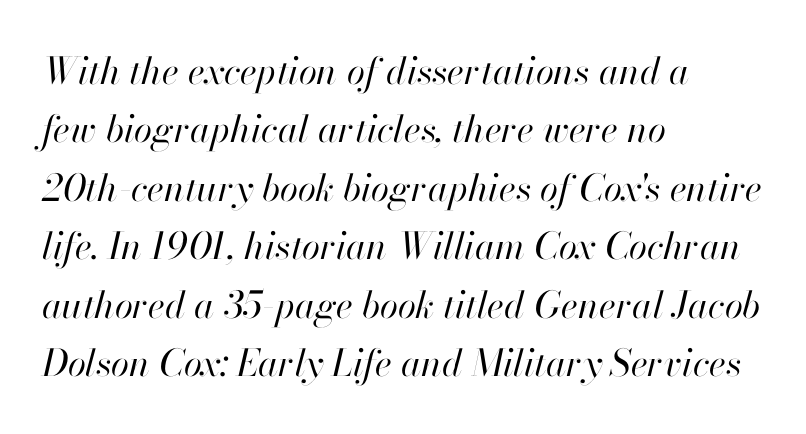
{"italic": "yes", "lean": "right", "slant_degrees": 13, "bold": "no", "weight": "regular", "width": "normal", "stroke_contrast": "high", "x_height": "small", "monospaced": "no", "underline": "no", "align": "left", "line_spacing": "normal", "line_spacing_ratio": 1.58, "letter_spacing": "normal", "letter_spacing_em": 0.0, "glyph_px": 37}
